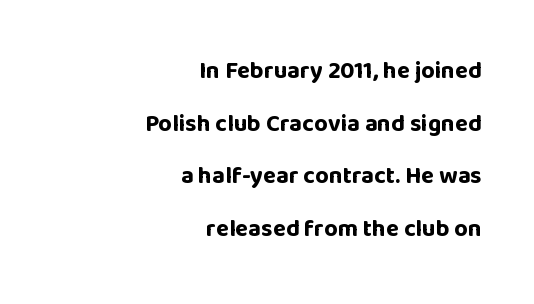
The image shows 24 px bold type, upright; set right-aligned, loose line spacing (2.19x), normal letter spacing, not underlined.
